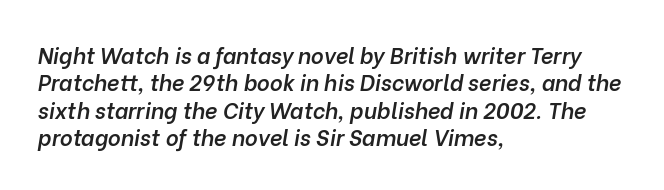
Q: Is the text bold? A: Semi-bold.
Q: Is the text italic (slanted)? A: Yes, it leans right by about 10 degrees.
Q: Is the text underlined? A: No.
Q: How is the paragraph aligned? A: Left-aligned.
Q: Is the spacing between letters normal or unusually wide? A: Normal.
Q: Is the spacing between lines tight, normal or loose? A: Normal.
